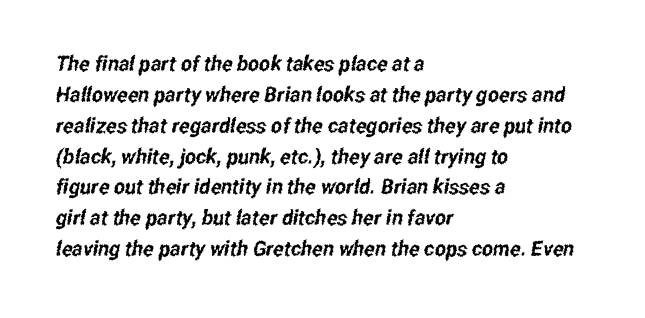
The image shows 21 px text type; set left-aligned, normal line spacing (1.47x), normal letter spacing, not underlined.
